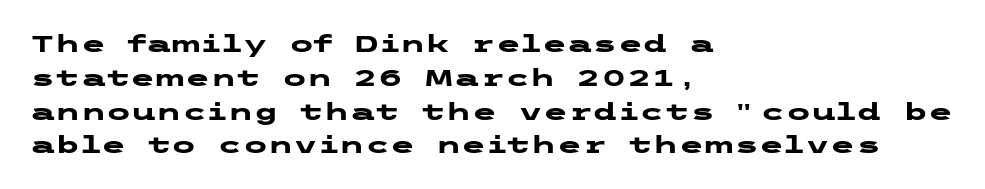
{"italic": "no", "bold": "yes", "underline": "no", "align": "left", "line_spacing": "normal", "line_spacing_ratio": 1.47, "letter_spacing": "normal", "letter_spacing_em": 0.0, "glyph_px": 23}
